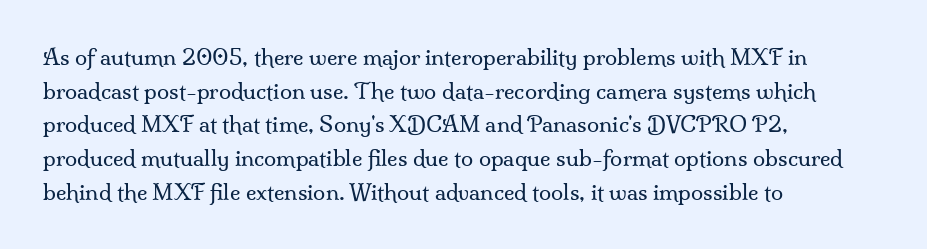
Unbolded letterforms with no extra heft. The letterforms sit shoulder to shoulder at normal distance. Line spacing here is normal. Glance below the letters and you will spot only blank space. Visually the block forms a straight wall on the left and a jagged coastline on the right.
